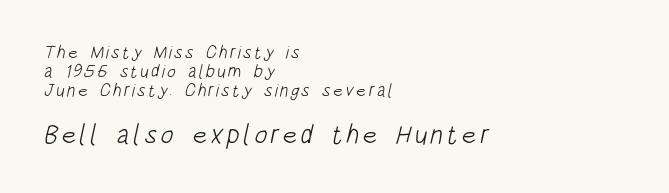
Q: Is the text bold? A: No.
Q: Is the text underlined? A: No.
Q: How is the paragraph aligned? A: Left-aligned.
Q: Is the spacing between lines tight, normal or loose? A: Tight.
Q: Which block of text is set in a larger size, the first (top) or the second (bottom)? A: The second (bottom) one.
